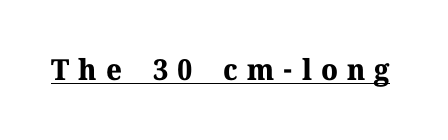
{"serif": "yes", "italic": "no", "bold": "yes", "weight": "bold", "width": "normal", "stroke_contrast": "medium", "x_height": "medium", "monospaced": "no", "underline": "yes", "letter_spacing": "wide", "letter_spacing_em": 0.31, "glyph_px": 29}
